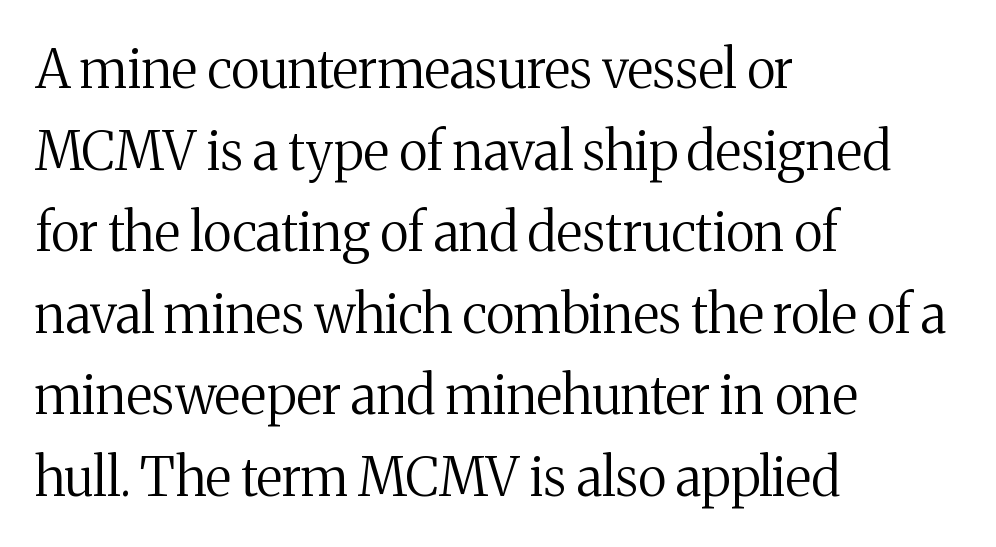
The image shows 53 px regular-weight serif type, upright; set left-aligned, normal line spacing (1.54x), normal letter spacing, not underlined; medium stroke contrast and a medium x-height.
